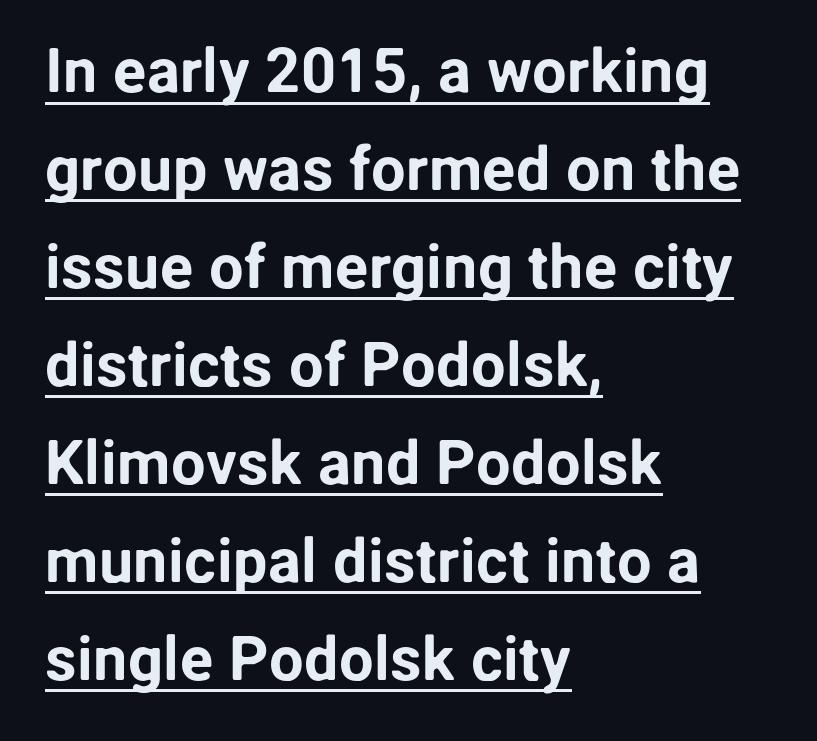
The image shows 62 px sans-serif type, upright; set left-aligned, normal line spacing (1.58x), normal letter spacing, underlined; low stroke contrast and a medium x-height.
